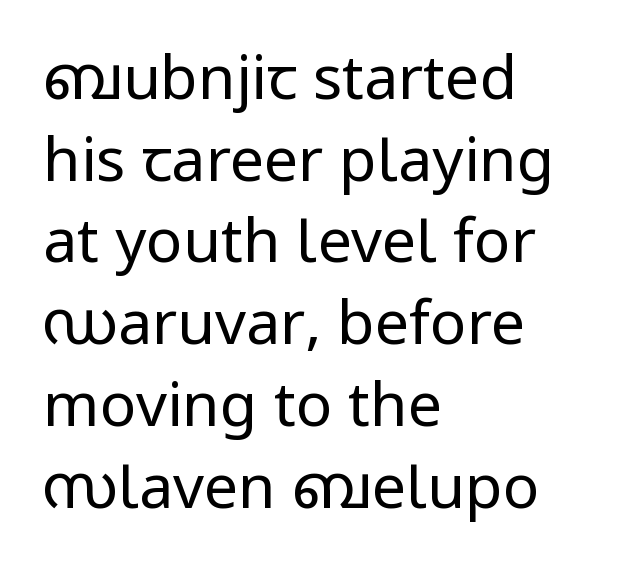
{"serif": "no", "italic": "no", "bold": "no", "weight": "regular", "width": "normal", "stroke_contrast": "low", "x_height": "medium", "monospaced": "no", "underline": "no", "align": "left", "line_spacing": "normal", "line_spacing_ratio": 1.34, "letter_spacing": "normal", "letter_spacing_em": 0.0, "glyph_px": 61}
